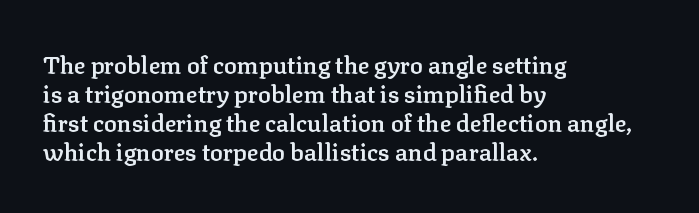
A fair bit of extra ink — the face is semibold, not bold. Reading down the block, your eye returns to a fixed left position each line. Style check: upright. Compared with typical body copy, the letter spacing here is the same. The passage shown is not underscored anywhere.
